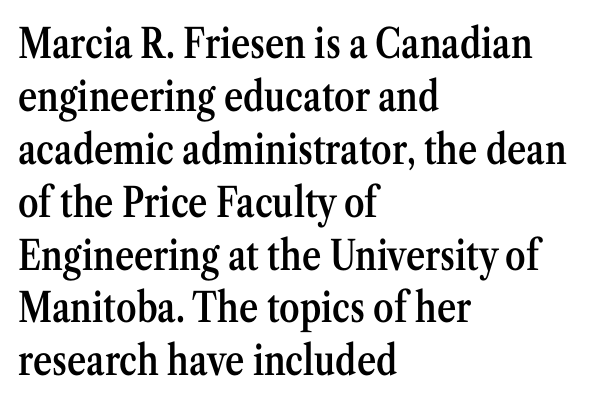
{"serif": "yes", "italic": "no", "bold": "semi", "weight": "semibold", "width": "condensed", "stroke_contrast": "medium", "x_height": "medium", "monospaced": "no", "underline": "no", "align": "left", "line_spacing": "normal", "line_spacing_ratio": 1.29, "letter_spacing": "normal", "letter_spacing_em": 0.0, "glyph_px": 41}
